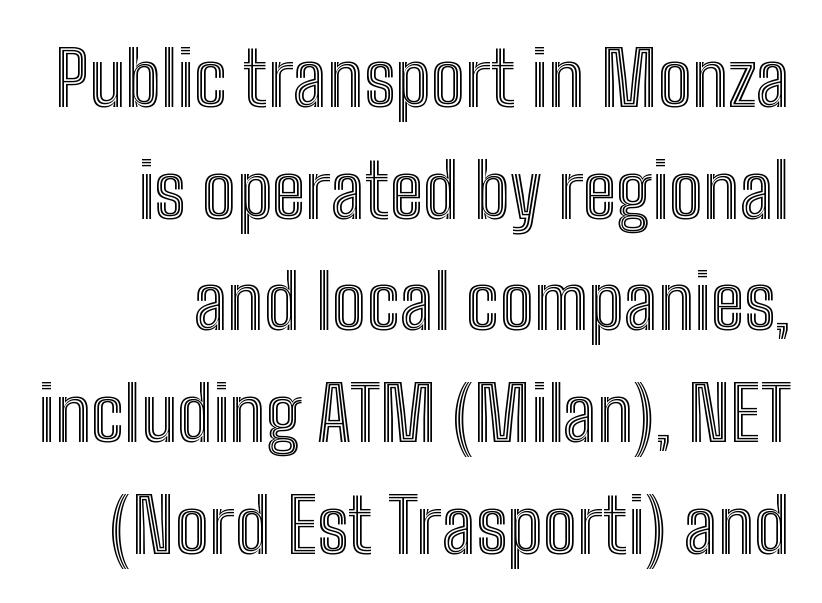
Q: Is the text italic (slanted)? A: No, it is upright.
Q: Is the text underlined? A: No.
Q: Is the spacing between letters normal or unusually wide? A: Normal.
Q: Is the spacing between lines tight, normal or loose? A: Normal.
Q: Width (condensed, normal, or wide)? A: Condensed.
Q: x-height? A: Medium.
Q: Monospaced? A: No.
